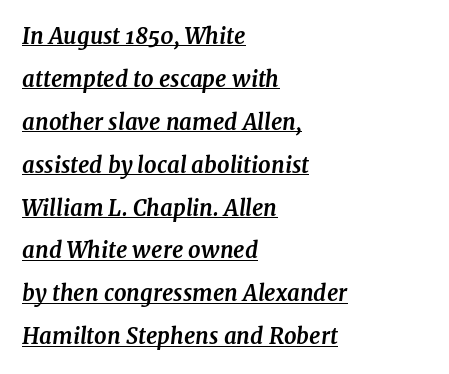
Q: Is the text bold? A: Yes.
Q: Is the text italic (slanted)? A: Yes, it leans right by about 7 degrees.
Q: Is the text underlined? A: Yes.
Q: How is the paragraph aligned? A: Left-aligned.
Q: Is the spacing between letters normal or unusually wide? A: Normal.
Q: Is the spacing between lines tight, normal or loose? A: Loose.
